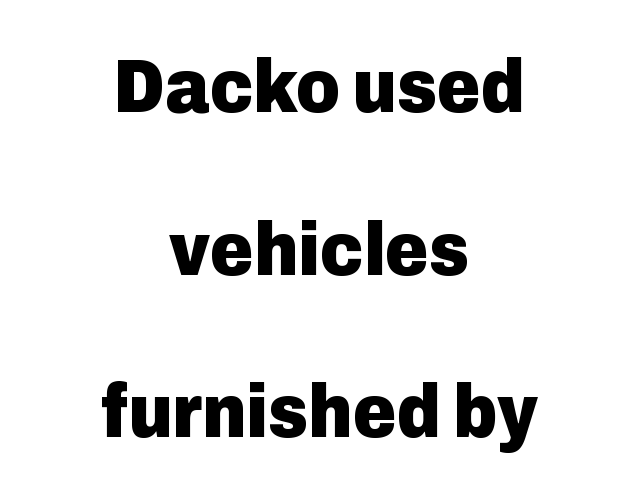
{"serif": "no", "italic": "no", "bold": "yes", "weight": "heavy", "width": "normal", "stroke_contrast": "low", "x_height": "medium", "monospaced": "no", "underline": "no", "align": "center", "line_spacing": "loose", "line_spacing_ratio": 2.17, "letter_spacing": "normal", "letter_spacing_em": 0.0, "glyph_px": 75}
